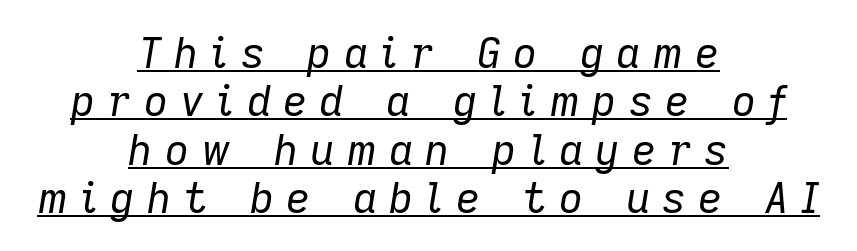
Does the lettering tilt? It does — this is italic. Short and long lines alike share a common midpoint. The face used here is proportionally spaced, like ordinary book or web type. Spacing between characters has been opened up far beyond the box default. A typesetter would call this leading minimal, almost set solid. No heavy texture on the line: the type isn't bold.
